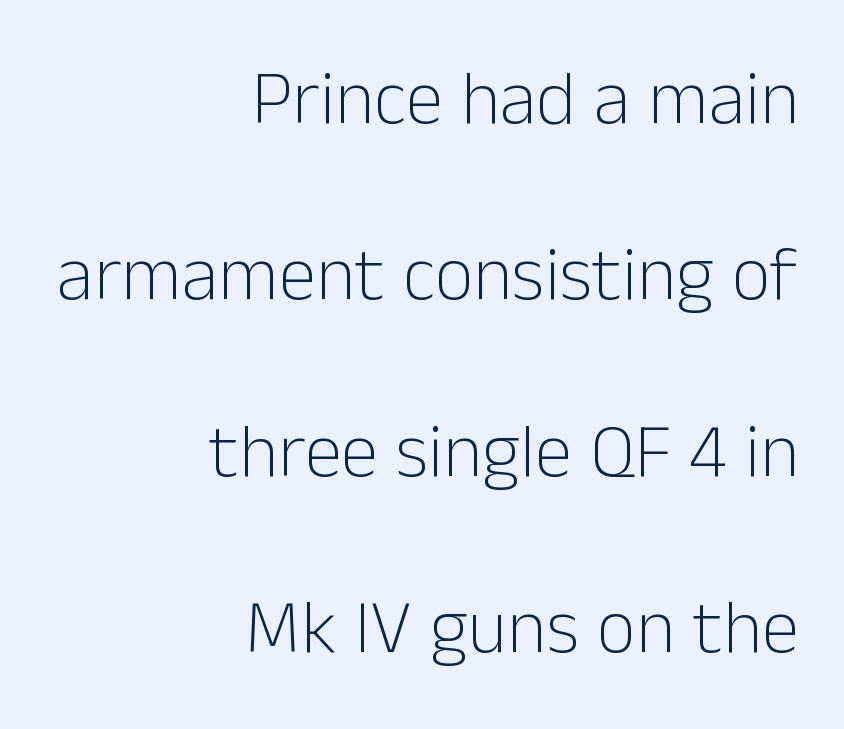
{"serif": "no", "italic": "no", "bold": "no", "weight": "light", "width": "normal", "stroke_contrast": "low", "x_height": "medium", "monospaced": "no", "underline": "no", "align": "right", "line_spacing": "loose", "line_spacing_ratio": 2.32, "letter_spacing": "normal", "letter_spacing_em": 0.0, "glyph_px": 76}
